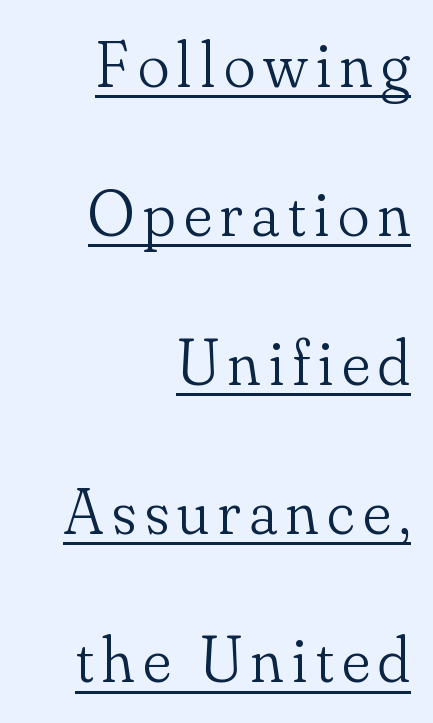
{"serif": "yes", "italic": "no", "bold": "no", "weight": "light", "width": "normal", "stroke_contrast": "low", "x_height": "small", "monospaced": "no", "underline": "yes", "align": "right", "line_spacing": "loose", "line_spacing_ratio": 2.29, "glyph_px": 65}
